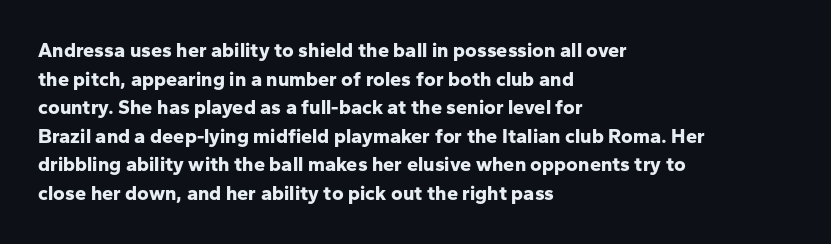
The image shows 20 px bold type, upright; set left-aligned, normal line spacing (1.43x), normal letter spacing, not underlined.
